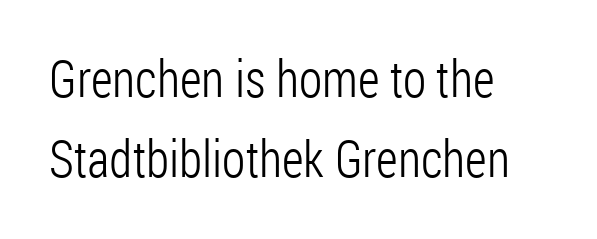
{"serif": "no", "italic": "no", "bold": "no", "weight": "light", "width": "condensed", "stroke_contrast": "low", "x_height": "medium", "monospaced": "no", "underline": "no", "align": "left", "line_spacing": "normal", "line_spacing_ratio": 1.56, "letter_spacing": "normal", "letter_spacing_em": 0.0, "glyph_px": 51}
